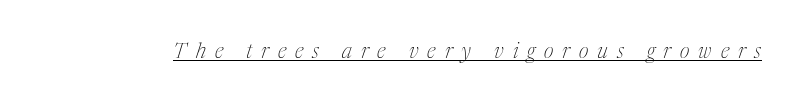
{"italic": "yes", "lean": "right", "slant_degrees": 17, "bold": "no", "underline": "yes", "letter_spacing": "wide", "letter_spacing_em": 0.43, "glyph_px": 21}
